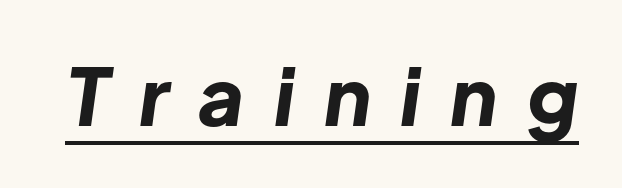
The image shows 79 px bold type, italic (leaning right); set unusually wide letter spacing (+0.37 em), underlined; low stroke contrast and a medium x-height.
